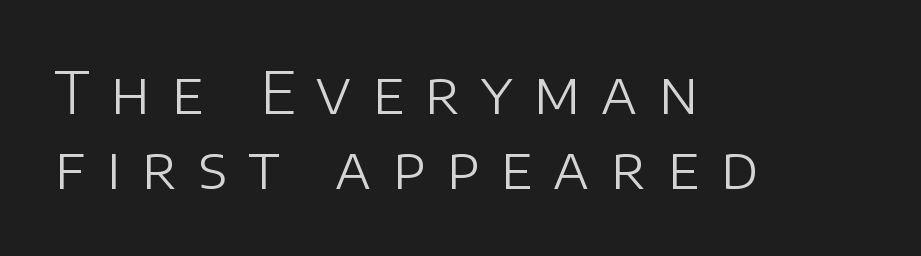
The image shows 58 px light sans-serif type, upright; set left-aligned, normal line spacing (1.29x), unusually wide letter spacing (+0.36 em), not underlined; low stroke contrast and a large x-height.
